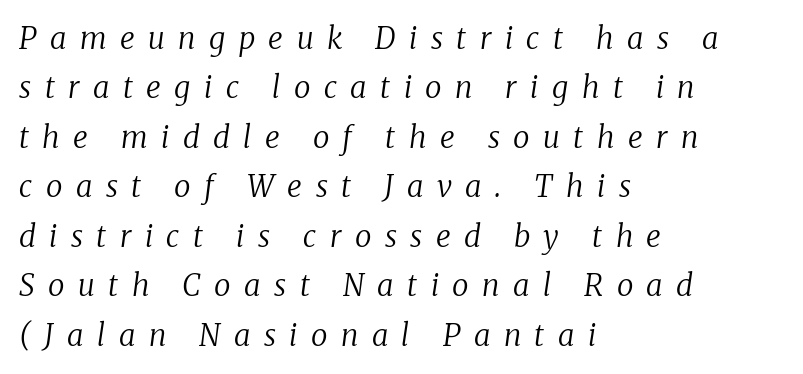
The image shows 30 px regular-weight serif type, italic (leaning right); set left-aligned, normal line spacing (1.65x), unusually wide letter spacing (+0.45 em), not underlined; low stroke contrast and a medium x-height.
